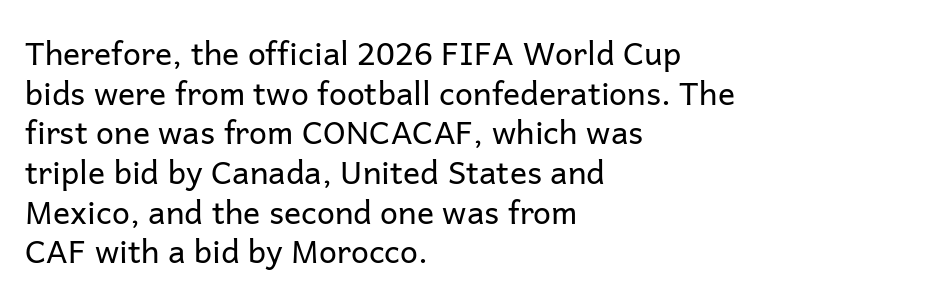
{"serif": "no", "italic": "no", "bold": "no", "weight": "regular", "width": "normal", "stroke_contrast": "low", "x_height": "medium", "monospaced": "no", "underline": "no", "align": "left", "line_spacing_ratio": 1.24, "letter_spacing": "normal", "letter_spacing_em": 0.0, "glyph_px": 32}
